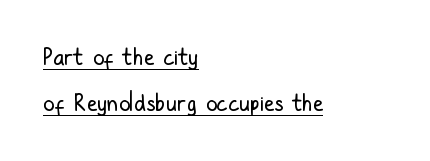
{"italic": "no", "bold": "no", "underline": "yes", "align": "left", "line_spacing": "loose", "line_spacing_ratio": 2.02, "letter_spacing": "normal", "letter_spacing_em": 0.0, "glyph_px": 23}
